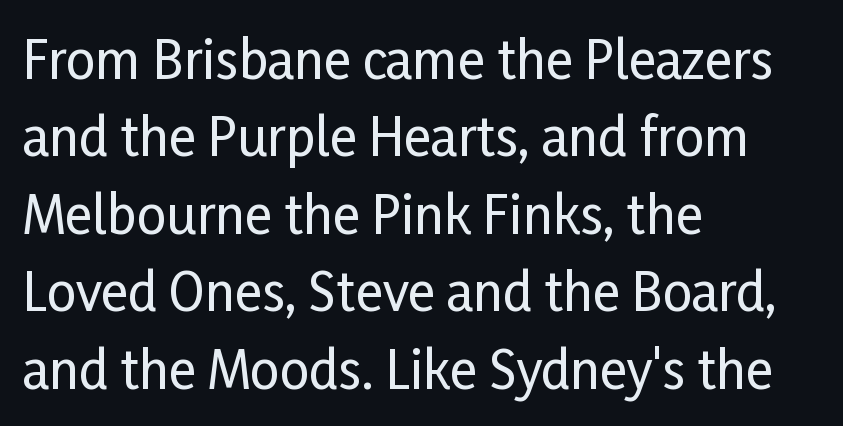
Q: Is the text italic (slanted)? A: No, it is upright.
Q: Is the typeface a serif or a sans-serif typeface? A: Sans-serif.
Q: Is the text underlined? A: No.
Q: How is the paragraph aligned? A: Left-aligned.
Q: Is the spacing between letters normal or unusually wide? A: Normal.
Q: Is the spacing between lines tight, normal or loose? A: Normal.
Q: Width (condensed, normal, or wide)? A: Condensed.
Q: Stroke contrast? A: Low.
Q: x-height? A: Medium.
Q: Monospaced? A: No.
